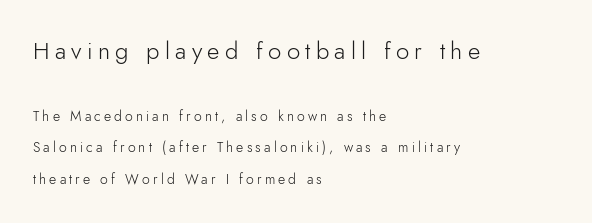
{"italic": "no", "bold": "no", "underline": "no", "align": "left", "line_spacing": "loose", "line_spacing_ratio": 2.24, "letter_spacing": "wide", "letter_spacing_em": 0.22, "larger_block": "first", "size_ratio": 1.71, "glyph_px": 24}
